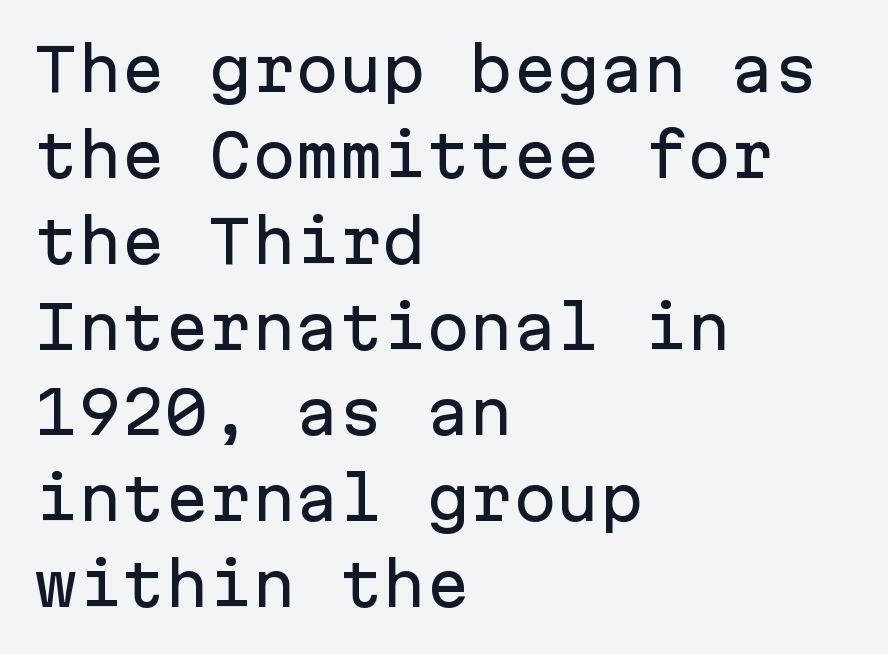
A clean baseline with only descenders dipping below it. The line-height multiplier appears to be the usual default. The typography opts for an upright posture over an oblique one. Examine the stroke ends and you'll find no serifs. Glyph-to-glyph distance matches everyday printed text.
